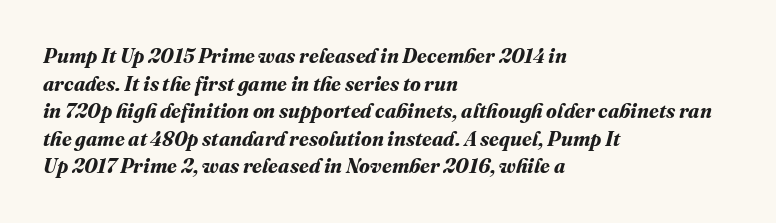
{"bold": "yes", "underline": "no", "align": "left", "line_spacing": "normal", "line_spacing_ratio": 1.38, "letter_spacing": "normal", "letter_spacing_em": 0.0, "glyph_px": 20}
